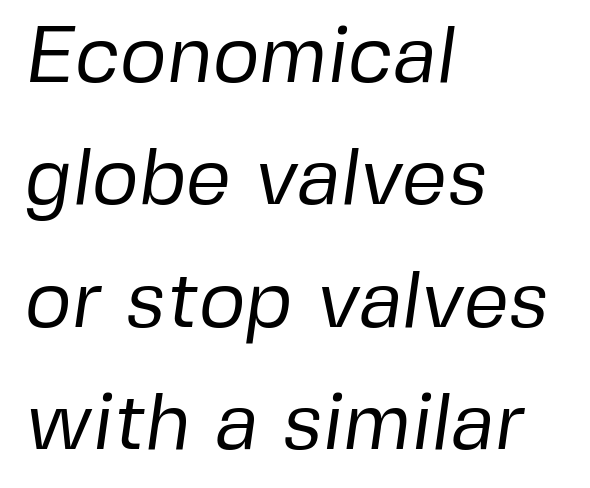
Q: Is the text bold? A: No.
Q: Is the typeface a serif or a sans-serif typeface? A: Sans-serif.
Q: Is the text underlined? A: No.
Q: How is the paragraph aligned? A: Left-aligned.
Q: Is the spacing between letters normal or unusually wide? A: Normal.
Q: Is the spacing between lines tight, normal or loose? A: Normal.
Q: Width (condensed, normal, or wide)? A: Normal.
Q: Stroke contrast? A: Low.
Q: x-height? A: Medium.
Q: Monospaced? A: No.
